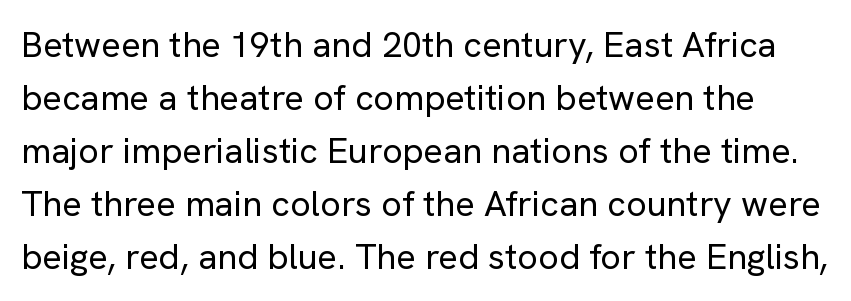
The line-height multiplier appears to be the usual default. The horizontal fit of the characters is conventional and even. This is the regular roman posture of the typeface. The rendering uses natural spacing where letterforms have individual widths.
